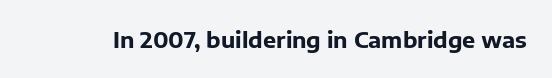
Q: Is the text bold? A: Yes.
Q: Is the text italic (slanted)? A: No, it is upright.
Q: Is the text underlined? A: No.
Q: Is the spacing between letters normal or unusually wide? A: Normal.
